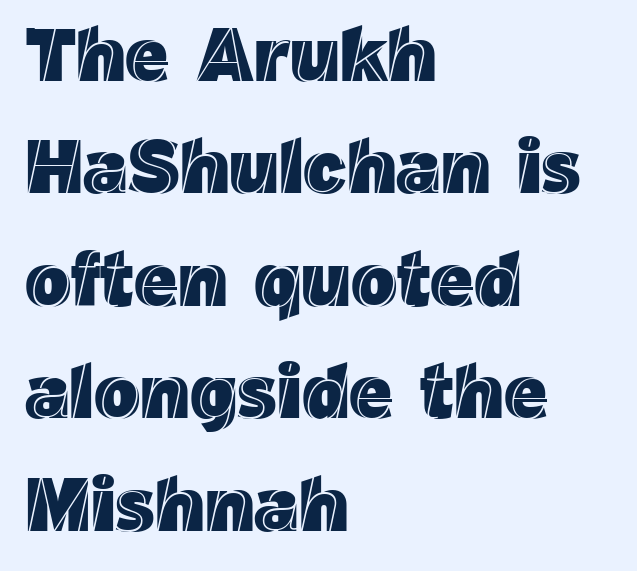
Q: Is the text italic (slanted)? A: No, it is upright.
Q: Is the text underlined? A: No.
Q: How is the paragraph aligned? A: Left-aligned.
Q: Is the spacing between letters normal or unusually wide? A: Normal.
Q: Is the spacing between lines tight, normal or loose? A: Normal.
Q: Width (condensed, normal, or wide)? A: Normal.
Q: x-height? A: Medium.
Q: Monospaced? A: No.
